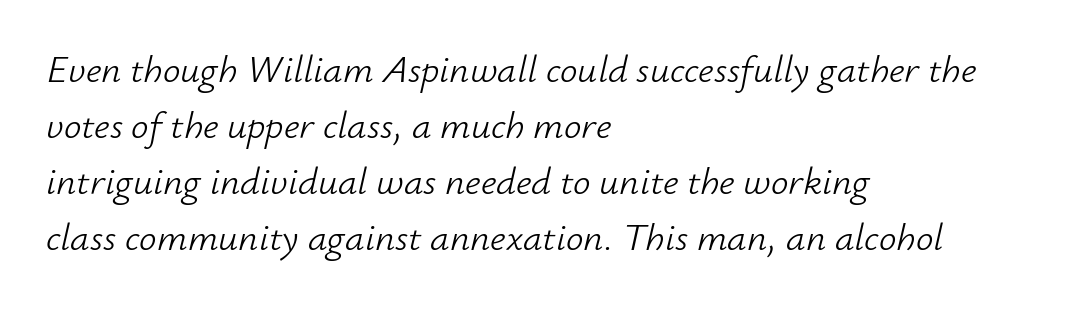
Check the space under the baseline: it is left empty. Compared with typical body copy, the letter spacing here is the same. Line starts are locked; line ends wander. The leading is moderate, giving the passage an even texture. The strokes carry an ordinary text weight at most. The letters are slanted; this is an italic face.
